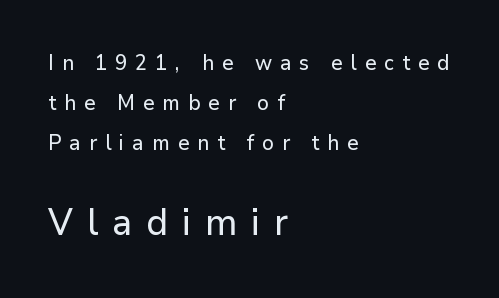
Q: Is the text italic (slanted)? A: No, it is upright.
Q: Is the typeface a serif or a sans-serif typeface? A: Sans-serif.
Q: Is the text underlined? A: No.
Q: How is the paragraph aligned? A: Left-aligned.
Q: Is the spacing between letters normal or unusually wide? A: Unusually wide.
Q: Is the spacing between lines tight, normal or loose? A: Loose.
Q: Which block of text is set in a larger size, the first (top) or the second (bottom)? A: The second (bottom) one.
Q: Width (condensed, normal, or wide)? A: Normal.
Q: Stroke contrast? A: Low.
Q: x-height? A: Medium.
Q: Monospaced? A: No.
